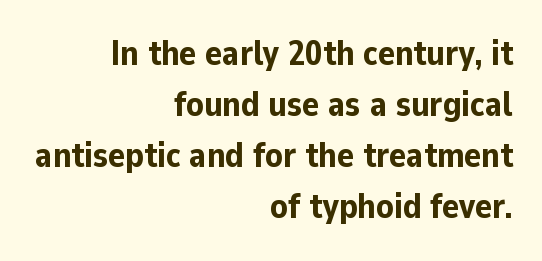
Q: Is the text bold? A: Yes.
Q: Is the text italic (slanted)? A: No, it is upright.
Q: Is the typeface a serif or a sans-serif typeface? A: Sans-serif.
Q: Is the text underlined? A: No.
Q: How is the paragraph aligned? A: Right-aligned.
Q: Is the spacing between letters normal or unusually wide? A: Normal.
Q: Is the spacing between lines tight, normal or loose? A: Normal.
Q: Width (condensed, normal, or wide)? A: Normal.
Q: Stroke contrast? A: Low.
Q: x-height? A: Medium.
Q: Monospaced? A: No.
